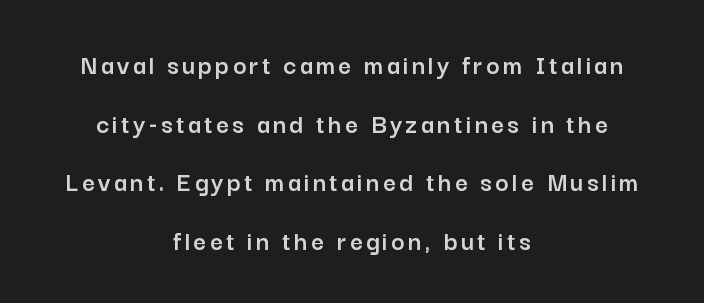
{"serif": "no", "italic": "no", "width": "normal", "stroke_contrast": "low", "x_height": "medium", "monospaced": "no", "underline": "no", "align": "center", "line_spacing": "loose", "line_spacing_ratio": 2.09, "glyph_px": 28}
